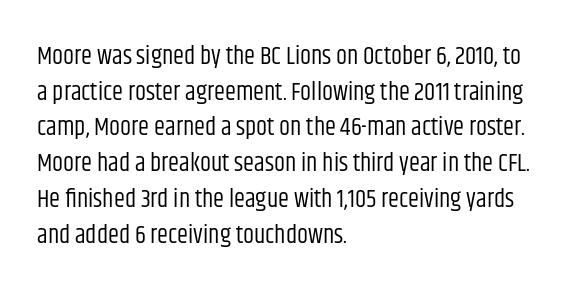
{"italic": "no", "bold": "no", "underline": "no", "align": "left", "line_spacing": "normal", "line_spacing_ratio": 1.43, "letter_spacing": "normal", "letter_spacing_em": 0.0, "glyph_px": 25}
